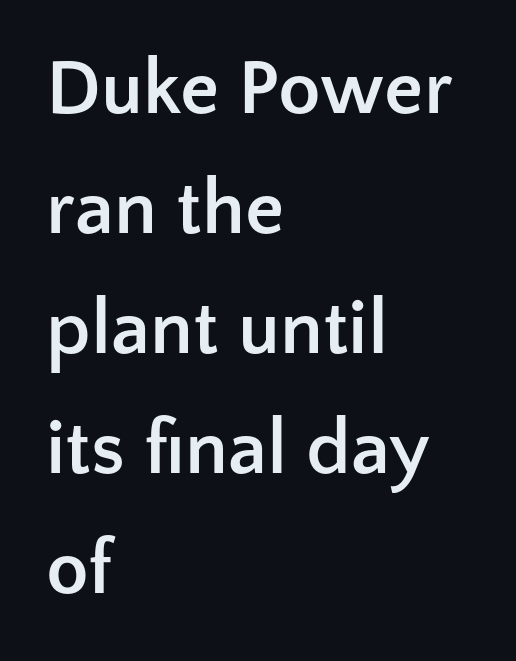
Q: Is the text bold? A: Yes.
Q: Is the text italic (slanted)? A: No, it is upright.
Q: Is the typeface a serif or a sans-serif typeface? A: Sans-serif.
Q: Is the text underlined? A: No.
Q: How is the paragraph aligned? A: Left-aligned.
Q: Is the spacing between letters normal or unusually wide? A: Normal.
Q: Is the spacing between lines tight, normal or loose? A: Normal.
Q: Width (condensed, normal, or wide)? A: Normal.
Q: Stroke contrast? A: Low.
Q: x-height? A: Medium.
Q: Monospaced? A: No.
